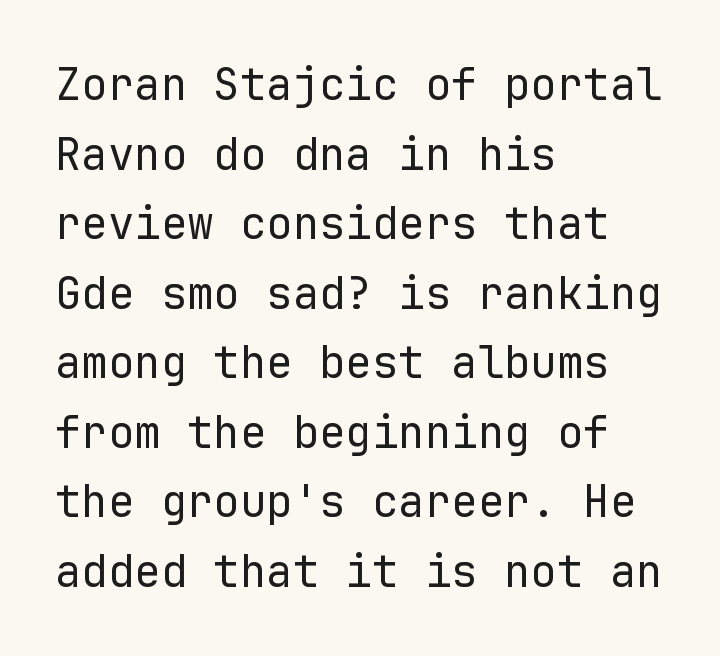
{"serif": "no", "italic": "no", "bold": "no", "weight": "regular", "width": "normal", "stroke_contrast": "low", "x_height": "medium", "monospaced": "yes", "underline": "no", "align": "left", "line_spacing": "normal", "line_spacing_ratio": 1.58, "letter_spacing": "normal", "letter_spacing_em": 0.0, "glyph_px": 44}
